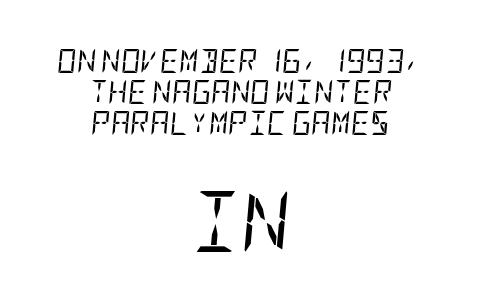
The image shows 61 px regular-weight, condensed type, italic (leaning right); set centered, normal line spacing (1.29x), normal letter spacing, not underlined; the second (bottom) block is 2.54x larger; low stroke contrast and a large x-height.
